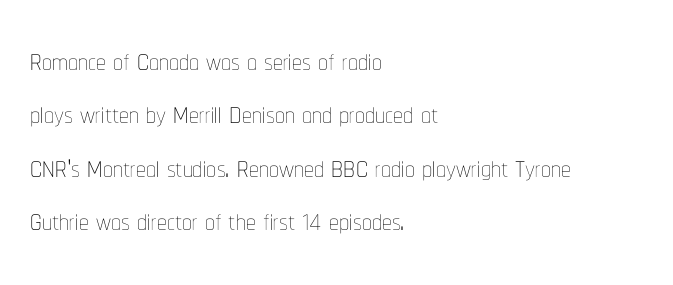
Q: Is the text bold? A: No.
Q: Is the text italic (slanted)? A: No, it is upright.
Q: Is the text underlined? A: No.
Q: How is the paragraph aligned? A: Left-aligned.
Q: Is the spacing between letters normal or unusually wide? A: Normal.
Q: Is the spacing between lines tight, normal or loose? A: Normal.
Q: Width (condensed, normal, or wide)? A: Condensed.
Q: Stroke contrast? A: Low.
Q: x-height? A: Medium.
Q: Monospaced? A: No.
